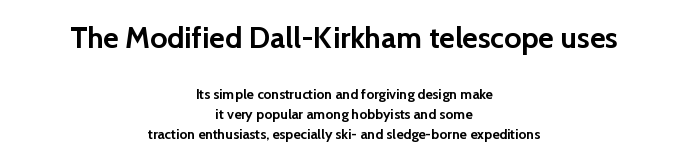
The image shows 30 px semibold sans-serif type, upright; set centered, normal line spacing (1.41x), normal letter spacing, not underlined; the first (top) block is 2.14x larger; low stroke contrast and a medium x-height.
